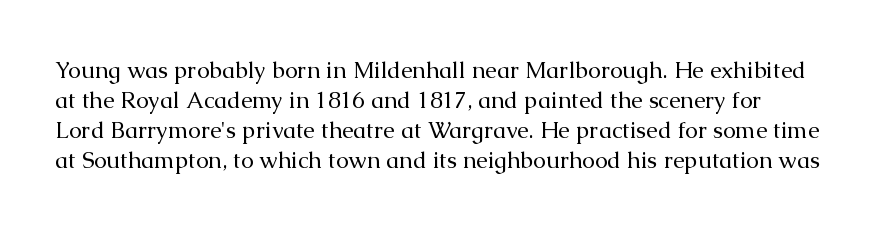
The image shows 23 px text type, upright; set normal line spacing (1.3x), normal letter spacing, not underlined.
